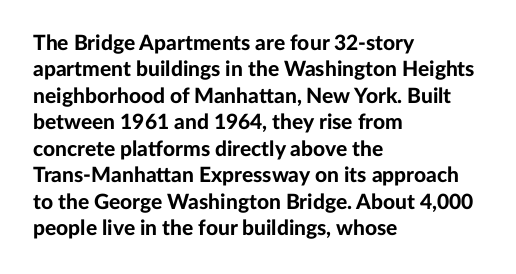
{"italic": "no", "bold": "yes", "underline": "no", "align": "left", "line_spacing": "normal", "line_spacing_ratio": 1.26, "letter_spacing": "normal", "letter_spacing_em": 0.0, "glyph_px": 21}
